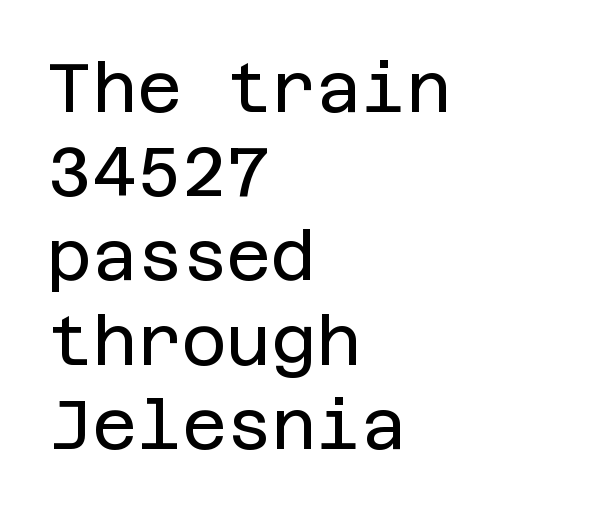
The image shows 69 px regular-weight sans-serif type, upright; set left-aligned, line spacing 1.22x, normal letter spacing, not underlined; low stroke contrast and a large x-height.
